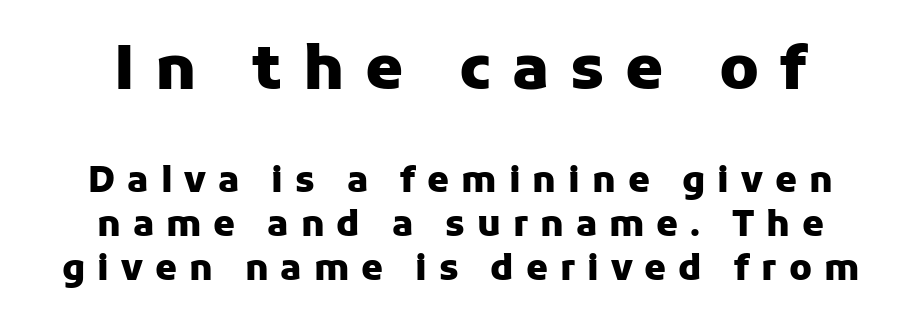
{"serif": "no", "italic": "no", "bold": "yes", "weight": "heavy", "width": "normal", "stroke_contrast": "low", "x_height": "medium", "monospaced": "no", "underline": "no", "line_spacing": "normal", "line_spacing_ratio": 1.26, "letter_spacing": "wide", "letter_spacing_em": 0.34, "larger_block": "first", "size_ratio": 1.74, "glyph_px": 61}
